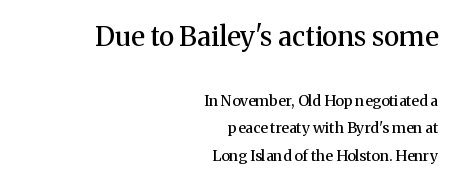
Q: Is the text bold? A: Semi-bold.
Q: Is the text italic (slanted)? A: No, it is upright.
Q: Is the text underlined? A: No.
Q: How is the paragraph aligned? A: Right-aligned.
Q: Is the spacing between letters normal or unusually wide? A: Normal.
Q: Which block of text is set in a larger size, the first (top) or the second (bottom)? A: The first (top) one.
